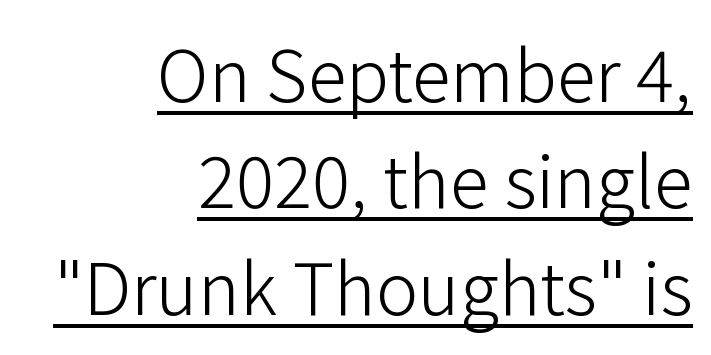
Nothing sits at the stroke ends, so this counts as sans-serif. Visually the block forms a straight wall on the right and a jagged coastline on the left. Character widths vary here, with narrow letters taking less room than wide ones. Students, note that the glyphs here touch the page at normal intervals. Interline gaps are of average width in this sample.
